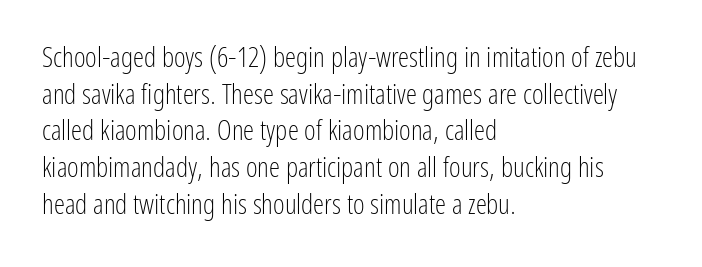
Q: Is the text bold? A: No.
Q: Is the text italic (slanted)? A: No, it is upright.
Q: Is the typeface a serif or a sans-serif typeface? A: Sans-serif.
Q: Is the text underlined? A: No.
Q: How is the paragraph aligned? A: Left-aligned.
Q: Is the spacing between letters normal or unusually wide? A: Normal.
Q: Is the spacing between lines tight, normal or loose? A: Normal.
Q: Width (condensed, normal, or wide)? A: Condensed.
Q: Stroke contrast? A: Low.
Q: x-height? A: Medium.
Q: Monospaced? A: No.
